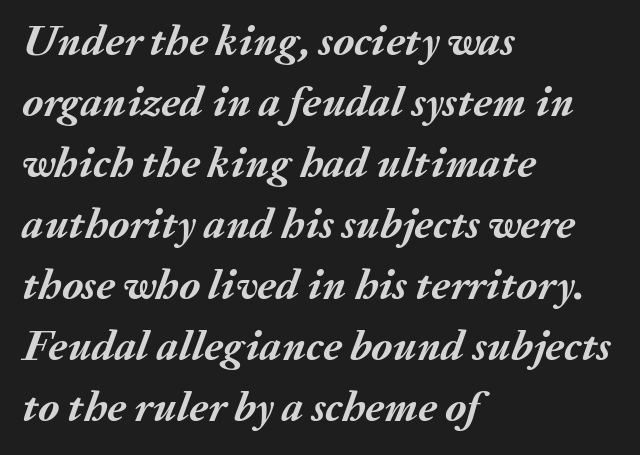
Q: Is the text bold? A: Yes.
Q: Is the text italic (slanted)? A: Yes, it leans right by about 20 degrees.
Q: Is the text underlined? A: No.
Q: How is the paragraph aligned? A: Left-aligned.
Q: Is the spacing between letters normal or unusually wide? A: Normal.
Q: Is the spacing between lines tight, normal or loose? A: Normal.
Q: Width (condensed, normal, or wide)? A: Normal.
Q: Stroke contrast? A: Medium.
Q: x-height? A: Medium.
Q: Monospaced? A: No.
